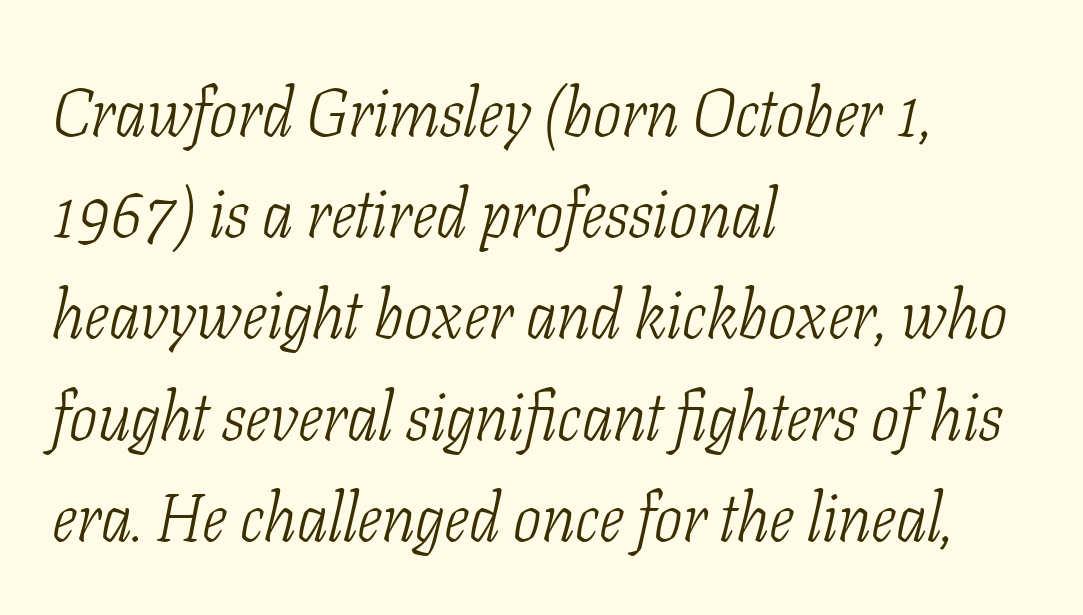
Q: Is the text bold? A: No.
Q: Is the text italic (slanted)? A: Yes, it leans right by about 11 degrees.
Q: Is the typeface a serif or a sans-serif typeface? A: Serif.
Q: Is the text underlined? A: No.
Q: How is the paragraph aligned? A: Left-aligned.
Q: Is the spacing between letters normal or unusually wide? A: Normal.
Q: Is the spacing between lines tight, normal or loose? A: Normal.
Q: Width (condensed, normal, or wide)? A: Condensed.
Q: Stroke contrast? A: Low.
Q: x-height? A: Medium.
Q: Monospaced? A: No.
